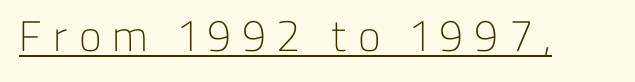
{"serif": "no", "italic": "no", "bold": "no", "weight": "light", "width": "normal", "stroke_contrast": "low", "x_height": "medium", "monospaced": "no", "underline": "yes", "letter_spacing": "wide", "letter_spacing_em": 0.25, "glyph_px": 43}
